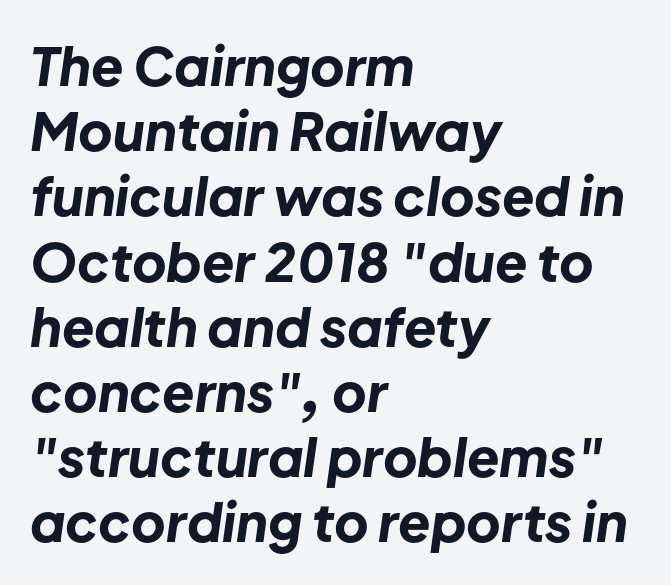
Q: Is the text bold? A: Yes.
Q: Is the text italic (slanted)? A: Yes, it leans right by about 8 degrees.
Q: Is the text underlined? A: No.
Q: How is the paragraph aligned? A: Left-aligned.
Q: Is the spacing between letters normal or unusually wide? A: Normal.
Q: Width (condensed, normal, or wide)? A: Normal.
Q: Stroke contrast? A: Low.
Q: x-height? A: Medium.
Q: Monospaced? A: No.
